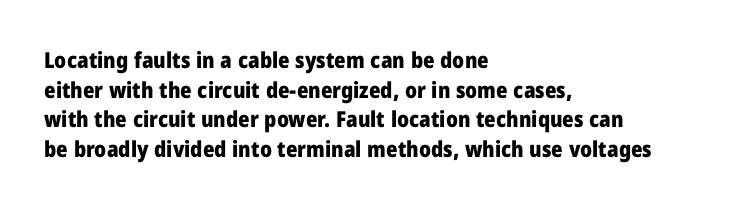
The image shows 22 px bold type, upright; set left-aligned, normal line spacing (1.35x), normal letter spacing, not underlined.
